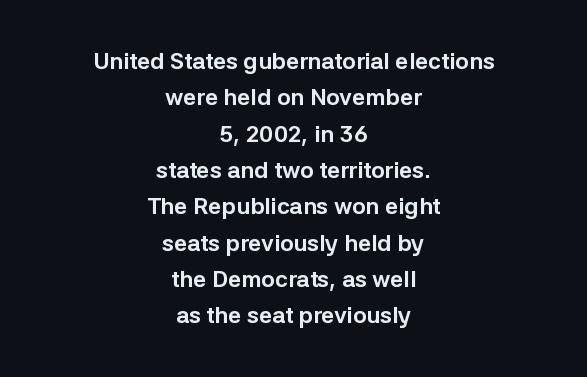
{"italic": "no", "bold": "yes", "underline": "no", "align": "center", "line_spacing": "normal", "line_spacing_ratio": 1.58, "letter_spacing": "normal", "letter_spacing_em": 0.0, "glyph_px": 23}
